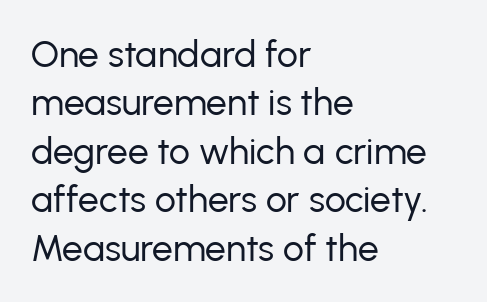
{"serif": "no", "italic": "no", "bold": "no", "weight": "regular", "width": "normal", "stroke_contrast": "low", "x_height": "medium", "monospaced": "no", "underline": "no", "align": "left", "line_spacing": "normal", "line_spacing_ratio": 1.31, "letter_spacing": "normal", "letter_spacing_em": 0.0, "glyph_px": 37}
